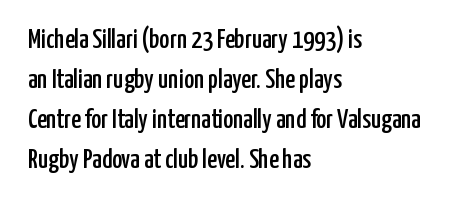
{"italic": "no", "underline": "no", "align": "left", "line_spacing": "normal", "line_spacing_ratio": 1.48, "letter_spacing": "normal", "letter_spacing_em": 0.0, "glyph_px": 27}
